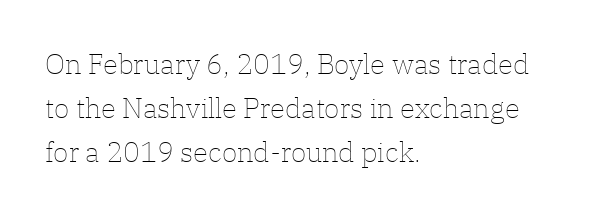
The font sits on the lighter half of the weight spectrum, regular included. Italic: no, the glyphs are upright roman. Caption: multi-line text, flush left, ragged right. Just letters on the line, the space beneath them empty. Proportional: the letters do not fall into vertical columns.
